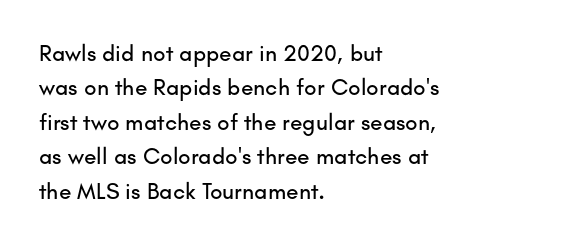
{"italic": "no", "underline": "no", "align": "left", "line_spacing": "normal", "line_spacing_ratio": 1.5, "letter_spacing": "normal", "letter_spacing_em": 0.0, "glyph_px": 23}
